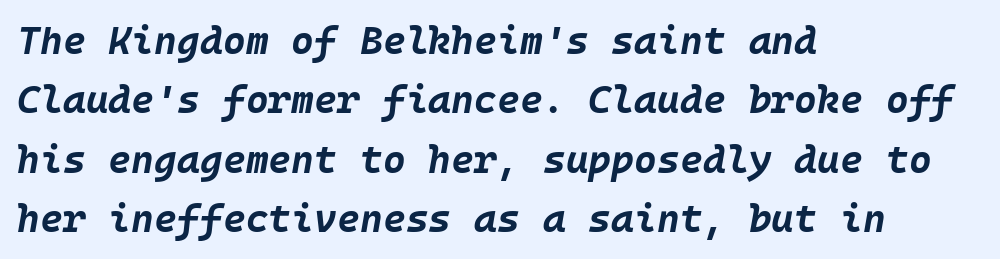
How heavy is the stroke? Heavy — this is a bold. The specimen omits any rule beneath the text block's lines. Italic: yes, the glyphs are oblique. No extra tracking has been applied to these lines. How would I describe the line gaps? Plain and ordinary. Caption: multi-line text, flush left, ragged right.
